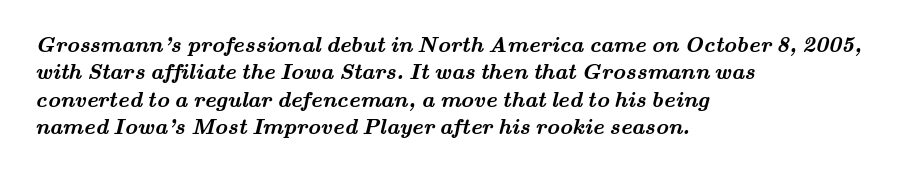
The image shows 22 px bold type; set left-aligned, line spacing 1.24x, normal letter spacing, not underlined.
